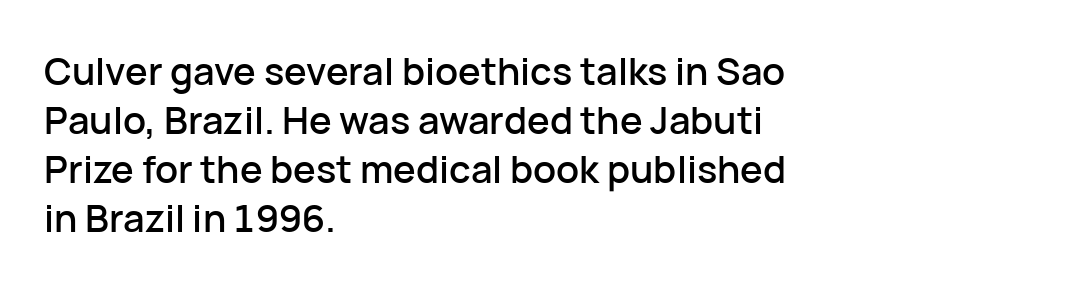
{"serif": "no", "italic": "no", "width": "normal", "stroke_contrast": "low", "x_height": "medium", "monospaced": "no", "underline": "no", "align": "left", "line_spacing": "normal", "line_spacing_ratio": 1.29, "letter_spacing": "normal", "letter_spacing_em": 0.0, "glyph_px": 38}
